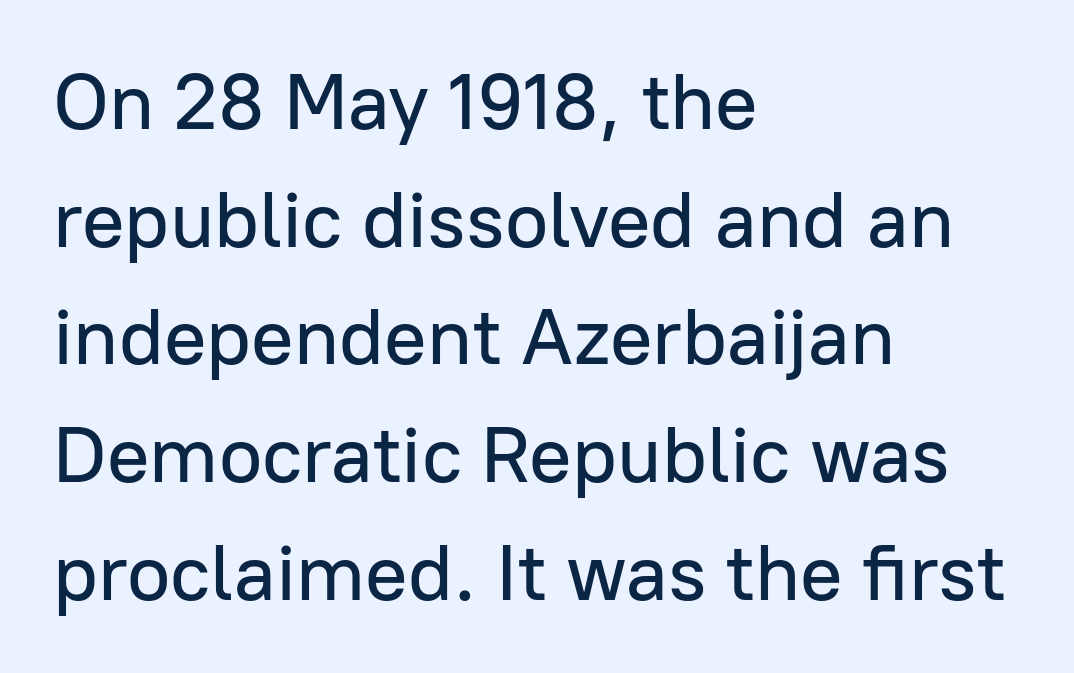
In terms of letterspacing, this is plain default setting. A roman cut, with each character standing at attention. Do the characters align in a grid? No, the font is proportional. Honestly, the row spacing looks completely unremarkable. The glyphs in this specimen are sans serif. The glyphs are unaccompanied by any horizontal stroke below them.
